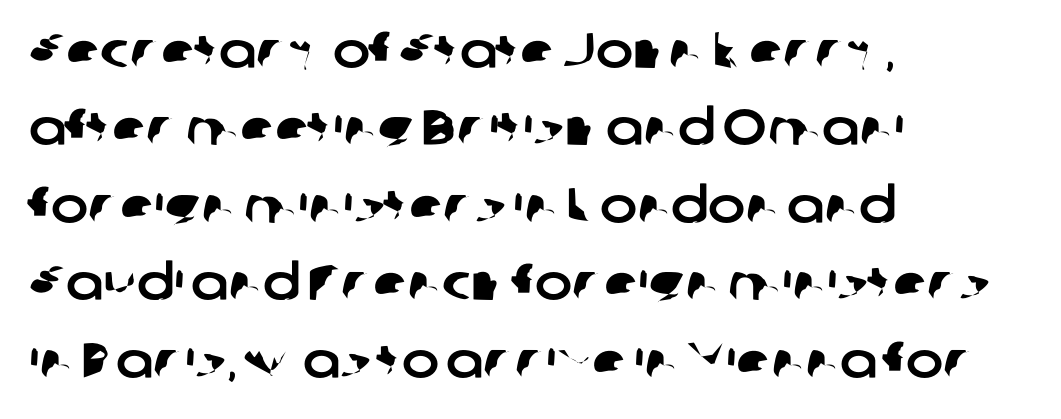
Summary of vertical rhythm: regular, with standard interline spacing. This rendering uses left alignment, leaving the right contour irregular. Is this a sans? Yes — the strokes have no serifs. Each letter keeps its own natural width here, so spacing adapts to shape. Any mark beneath the type? The region is blank. Look at the tracking — it's just the regular setting, nothing added.
